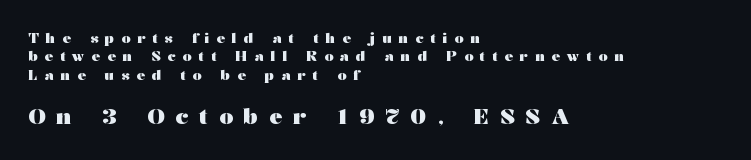
Short note: letters widely spaced. In terms of leading, this rendering sits right in the middle. The specimen omits any rule beneath the text block's lines. Heft: maximum for text — a bold. Posture: vertical. Note: smaller setting up top, larger setting below.
